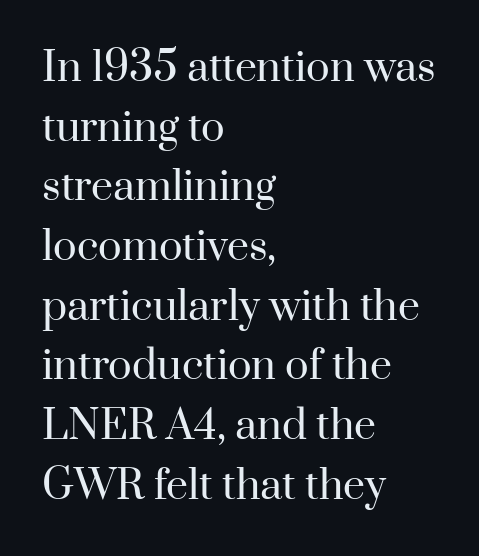
The image shows 39 px regular-weight serif type, upright; set left-aligned, normal line spacing (1.53x), normal letter spacing, not underlined; high stroke contrast and a small x-height.
